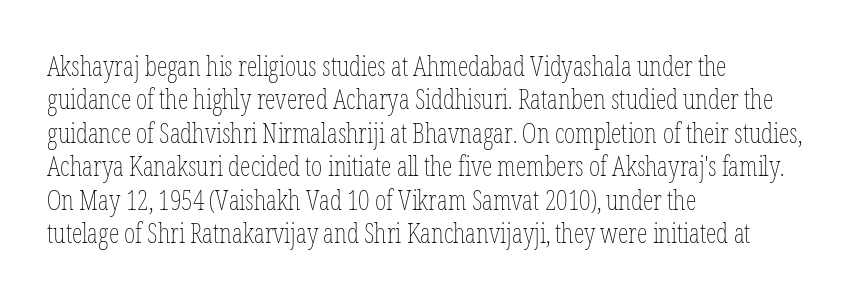
Q: Is the text bold? A: No.
Q: Is the text italic (slanted)? A: No, it is upright.
Q: Is the text underlined? A: No.
Q: How is the paragraph aligned? A: Left-aligned.
Q: Is the spacing between letters normal or unusually wide? A: Normal.
